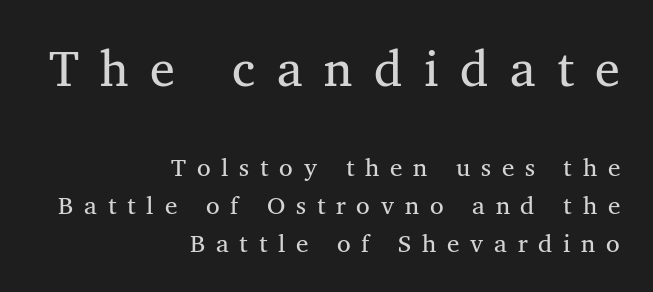
Q: Is the text bold? A: No.
Q: Is the text italic (slanted)? A: No, it is upright.
Q: Is the typeface a serif or a sans-serif typeface? A: Serif.
Q: Is the text underlined? A: No.
Q: How is the paragraph aligned? A: Right-aligned.
Q: Is the spacing between letters normal or unusually wide? A: Unusually wide.
Q: Is the spacing between lines tight, normal or loose? A: Normal.
Q: Which block of text is set in a larger size, the first (top) or the second (bottom)? A: The first (top) one.
Q: Width (condensed, normal, or wide)? A: Normal.
Q: Stroke contrast? A: Medium.
Q: x-height? A: Medium.
Q: Monospaced? A: No.
